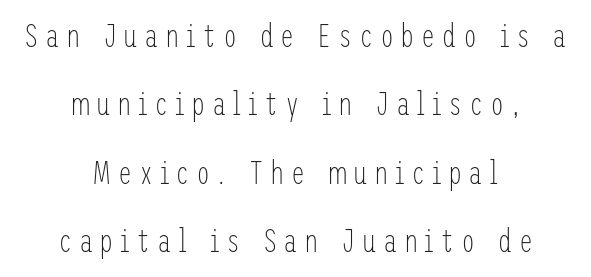
Q: Is the text bold? A: No.
Q: Is the text italic (slanted)? A: No, it is upright.
Q: Is the typeface a serif or a sans-serif typeface? A: Sans-serif.
Q: Is the text underlined? A: No.
Q: How is the paragraph aligned? A: Centered.
Q: Is the spacing between letters normal or unusually wide? A: Unusually wide.
Q: Is the spacing between lines tight, normal or loose? A: Loose.
Q: Width (condensed, normal, or wide)? A: Condensed.
Q: Stroke contrast? A: Low.
Q: x-height? A: Medium.
